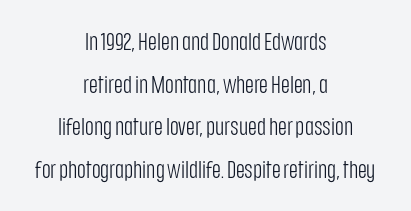
The image shows 24 px text type, upright; set centered, line spacing 1.78x, normal letter spacing, not underlined.
